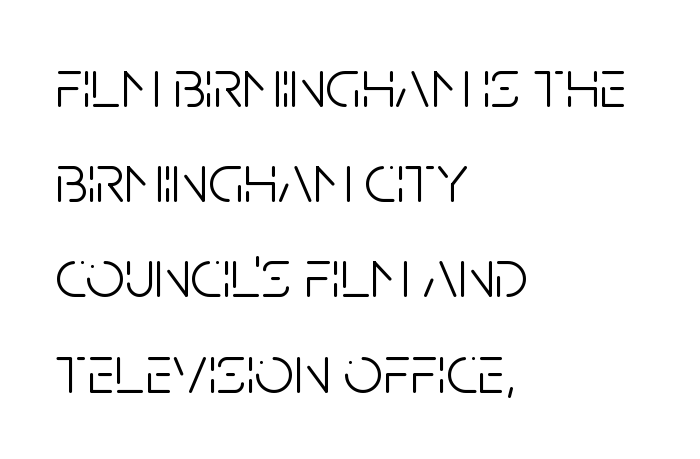
Examine the stroke ends and you'll find no serifs. Default kerning and tracking; the words read as compact shapes. Letters rest on an invisible, unmarked baseline. Vertical stems look standard width or narrower in stroke. Think of a printed novel: that variable character pitch is what you see here. Notice how the stems are strictly vertical — no italics here.
